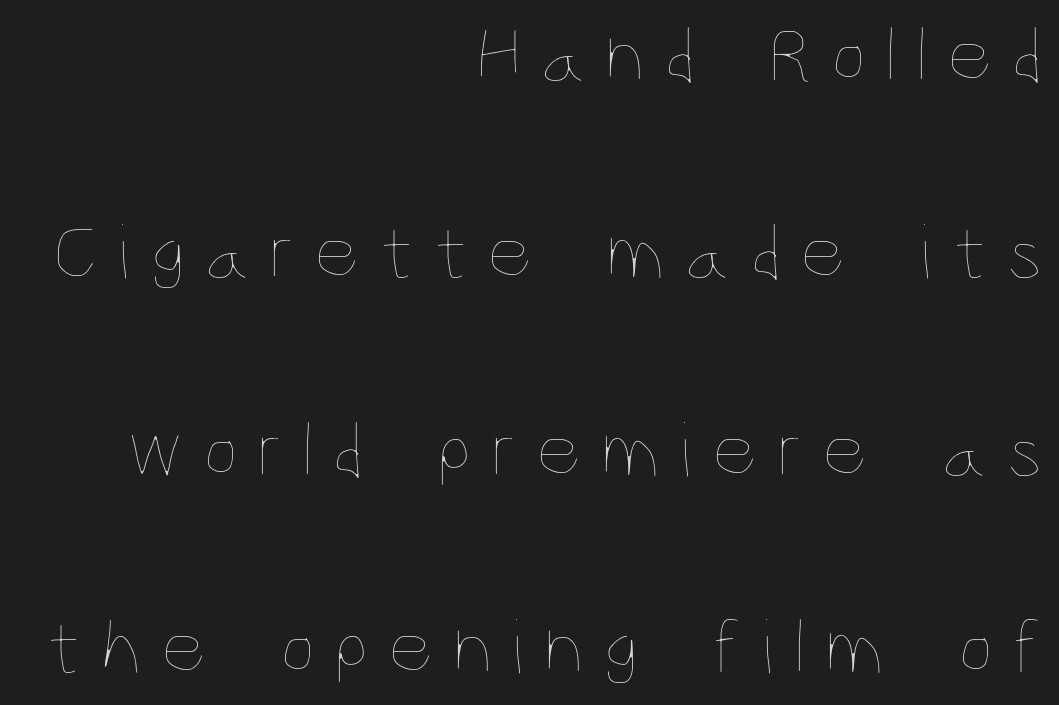
{"italic": "no", "bold": "no", "weight": "thin", "width": "condensed", "stroke_contrast": "low", "x_height": "large", "monospaced": "no", "underline": "no", "align": "right", "line_spacing": "loose", "line_spacing_ratio": 2.5, "letter_spacing": "wide", "letter_spacing_em": 0.24, "glyph_px": 79}
